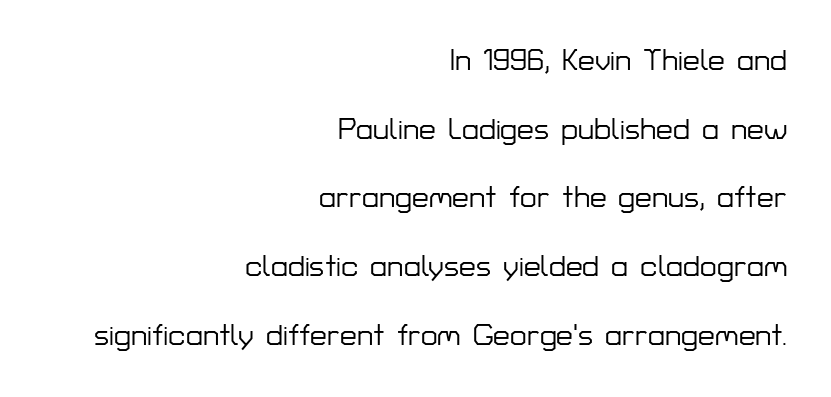
Q: Is the text italic (slanted)? A: No, it is upright.
Q: Is the typeface a serif or a sans-serif typeface? A: Sans-serif.
Q: Is the text underlined? A: No.
Q: How is the paragraph aligned? A: Right-aligned.
Q: Is the spacing between letters normal or unusually wide? A: Normal.
Q: Is the spacing between lines tight, normal or loose? A: Loose.
Q: Width (condensed, normal, or wide)? A: Normal.
Q: Stroke contrast? A: Low.
Q: x-height? A: Medium.
Q: Monospaced? A: No.
